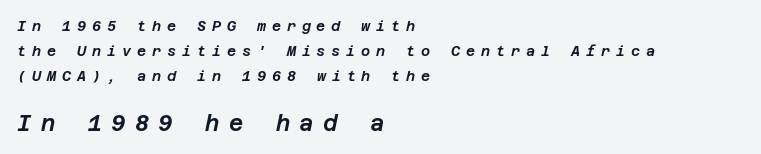
The image shows 22 px text type, italic (leaning right); set left-aligned, line spacing 1.79x, unusually wide letter spacing (+0.42 em), not underlined; the second (bottom) block is 1.57x larger.
